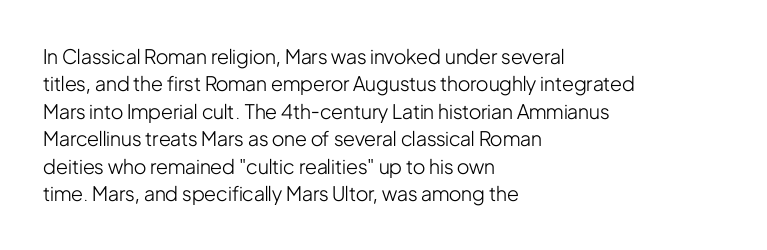
{"italic": "no", "bold": "no", "underline": "no", "align": "left", "line_spacing": "normal", "line_spacing_ratio": 1.37, "letter_spacing": "normal", "letter_spacing_em": 0.0, "glyph_px": 20}
